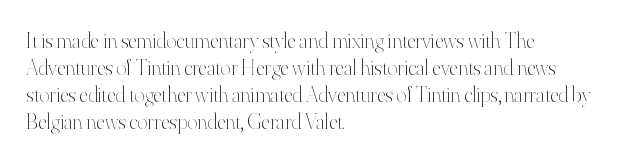
The image shows 22 px text type, upright; set left-aligned, line spacing 1.22x, normal letter spacing, not underlined.
